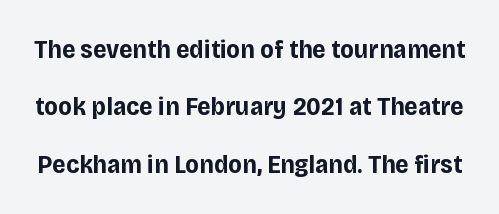
{"italic": "no", "bold": "yes", "underline": "no", "line_spacing": "loose", "line_spacing_ratio": 2.21, "letter_spacing": "normal", "letter_spacing_em": 0.0, "glyph_px": 26}
